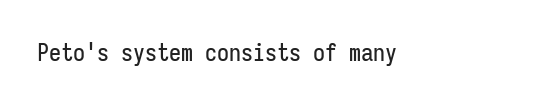
Observe the ordinary spacing: letters are neighbours, not strangers. Underline: absent. Rendered with straight, roman letterforms.
